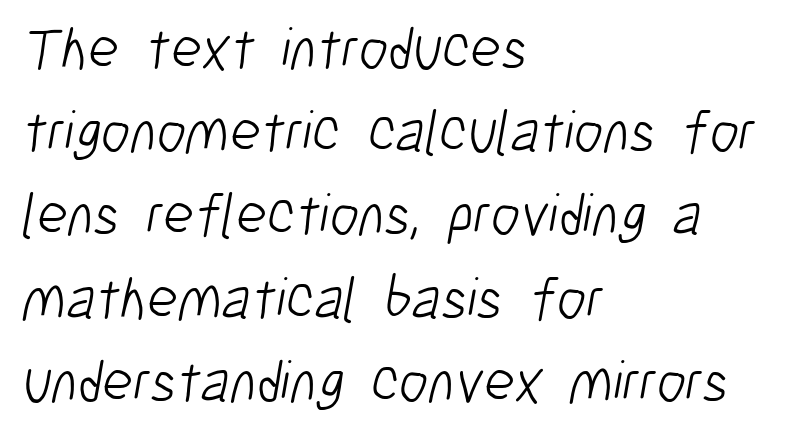
The image shows 59 px light, condensed sans-serif type; set left-aligned, normal line spacing (1.41x), normal letter spacing, not underlined; low stroke contrast and a medium x-height.
